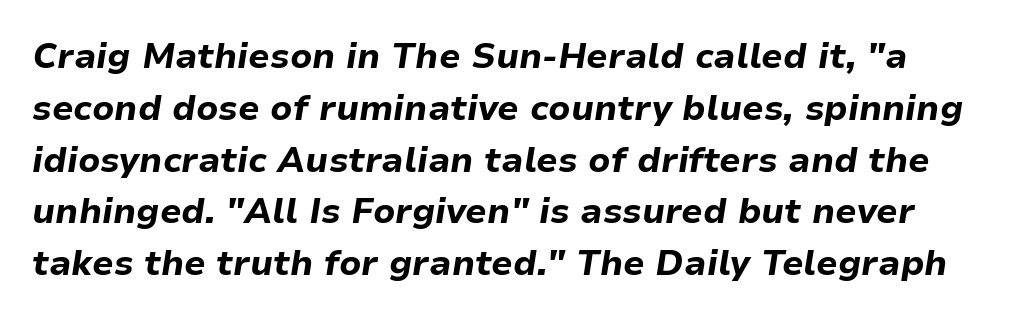
Between one letter and the next there's only the usual sliver of space. Here the designer chose a conventional face with non-uniform glyph widths. As a designer I'd log this as weight 700, bold. Is the type slanted? Yes — the strokes lean at a clear angle. Beneath every word, the page is bare. Vertical spacing — default.
